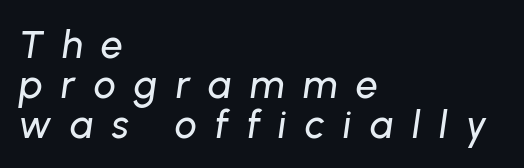
Q: Is the text italic (slanted)? A: Yes, it leans right by about 8 degrees.
Q: Is the text underlined? A: No.
Q: How is the paragraph aligned? A: Left-aligned.
Q: Is the spacing between letters normal or unusually wide? A: Unusually wide.
Q: Is the spacing between lines tight, normal or loose? A: Tight.
Q: Width (condensed, normal, or wide)? A: Normal.
Q: Stroke contrast? A: Low.
Q: x-height? A: Medium.
Q: Monospaced? A: No.
